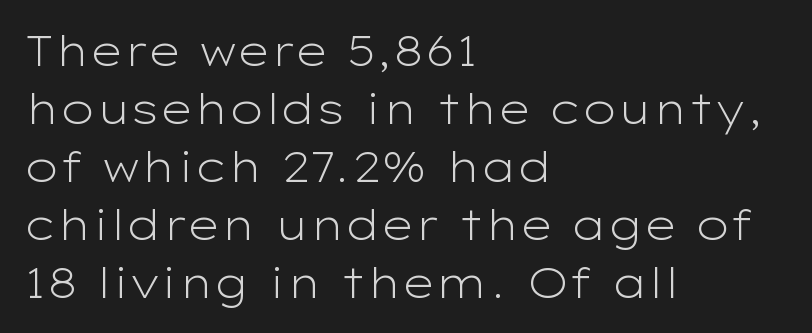
Each new line begins a customary step beneath the previous one. This rendering employs a face without finishing strokes, i.e., a sans-serif. Any mark beneath the type? The region is blank. The rendering anchors every line to the left-hand side. You could not count columns in this text — the font is proportionally spaced. The weight tops out at a normal text grade.
